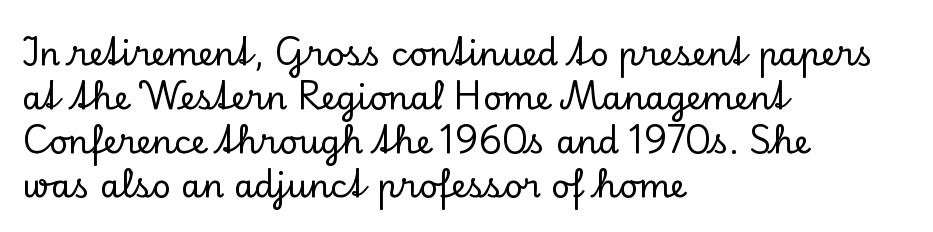
Q: Is the text italic (slanted)? A: No, it is upright.
Q: Is the text underlined? A: No.
Q: How is the paragraph aligned? A: Left-aligned.
Q: Is the spacing between letters normal or unusually wide? A: Normal.
Q: Is the spacing between lines tight, normal or loose? A: Normal.
Q: Width (condensed, normal, or wide)? A: Normal.
Q: Stroke contrast? A: Low.
Q: x-height? A: Small.
Q: Monospaced? A: No.
